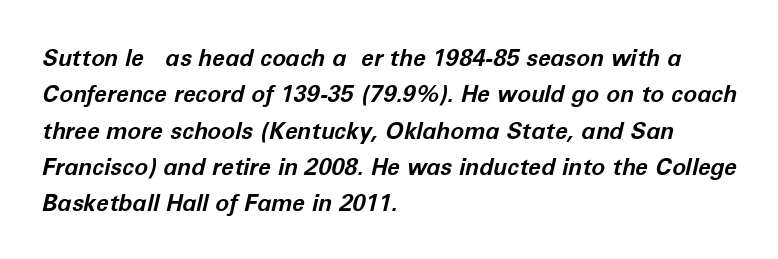
The image shows 23 px bold type, italic (leaning right); set left-aligned, normal line spacing (1.58x), normal letter spacing, not underlined.
